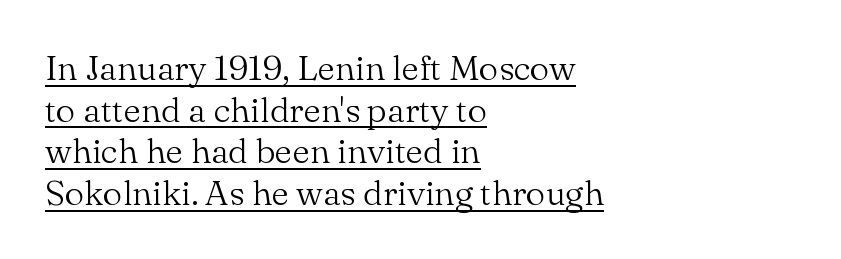
The image shows 35 px light serif type, upright; set left-aligned, line spacing 1.19x, normal letter spacing, underlined; medium stroke contrast and a small x-height.
